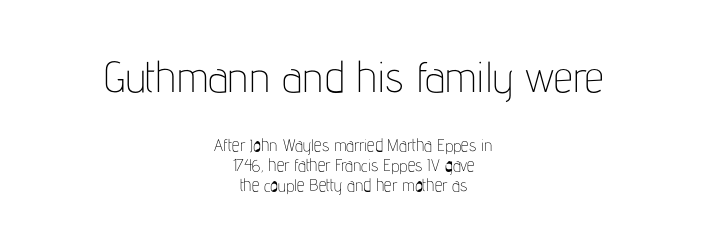
Nothing sits at the stroke ends, so this counts as sans-serif. The lines are quadded center. Tracking value appears to be zero — textbook default spacing. Unbolded letterforms with no extra heft. Top chunk: large. Bottom chunk: small.
